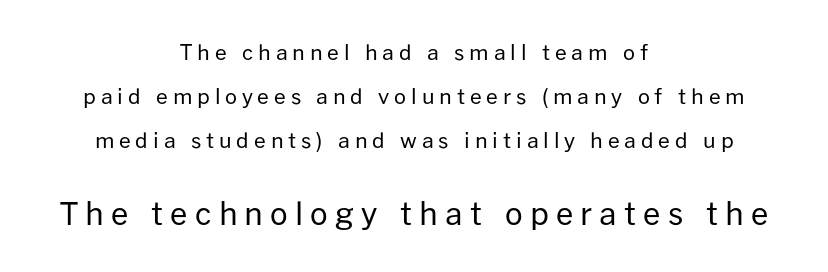
The letters are spread apart with noticeably loose tracking. The letters stand straight up with perfectly vertical stems. Classification — sans serif. The later block is typeset at a bigger size than the earlier block. Leading is clearly above the norm, producing a sparse column. Beneath every word, the page is bare.
